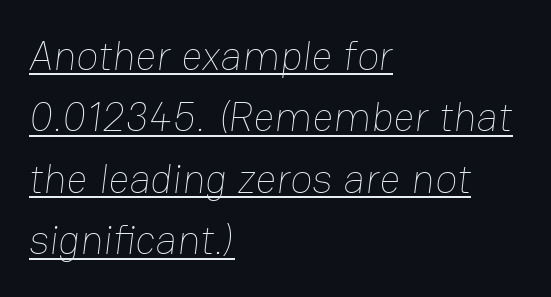
Q: Is the text bold? A: No.
Q: Is the text underlined? A: Yes.
Q: How is the paragraph aligned? A: Left-aligned.
Q: Is the spacing between letters normal or unusually wide? A: Normal.
Q: Is the spacing between lines tight, normal or loose? A: Normal.
Q: Width (condensed, normal, or wide)? A: Normal.
Q: Stroke contrast? A: Low.
Q: x-height? A: Medium.
Q: Monospaced? A: No.
